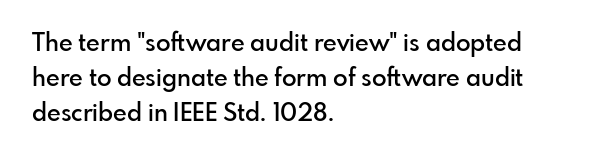
{"italic": "no", "bold": "semi", "underline": "no", "align": "left", "line_spacing": "normal", "line_spacing_ratio": 1.46, "letter_spacing": "normal", "letter_spacing_em": 0.0, "glyph_px": 24}
